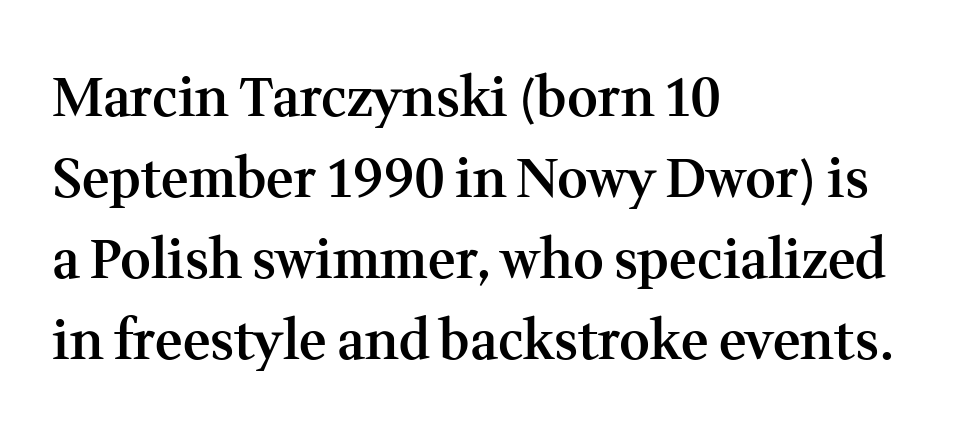
Q: Is the text bold? A: Semi-bold.
Q: Is the text italic (slanted)? A: No, it is upright.
Q: Is the typeface a serif or a sans-serif typeface? A: Serif.
Q: Is the text underlined? A: No.
Q: How is the paragraph aligned? A: Left-aligned.
Q: Is the spacing between letters normal or unusually wide? A: Normal.
Q: Is the spacing between lines tight, normal or loose? A: Normal.
Q: Width (condensed, normal, or wide)? A: Normal.
Q: Stroke contrast? A: Medium.
Q: x-height? A: Medium.
Q: Monospaced? A: No.
